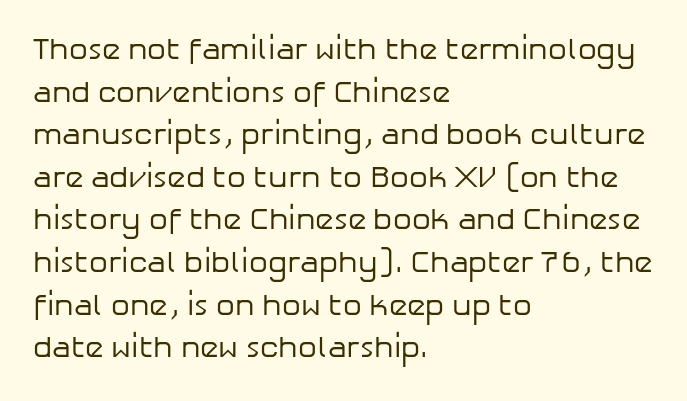
Q: Is the text bold? A: No.
Q: Is the text italic (slanted)? A: No, it is upright.
Q: Is the typeface a serif or a sans-serif typeface? A: Sans-serif.
Q: Is the text underlined? A: No.
Q: How is the paragraph aligned? A: Left-aligned.
Q: Is the spacing between letters normal or unusually wide? A: Normal.
Q: Is the spacing between lines tight, normal or loose? A: Normal.
Q: Width (condensed, normal, or wide)? A: Normal.
Q: Stroke contrast? A: Low.
Q: x-height? A: Medium.
Q: Monospaced? A: No.
